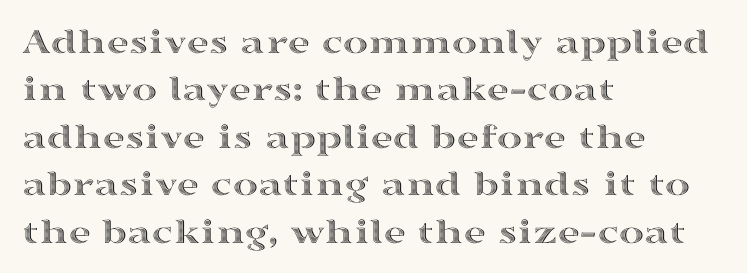
Normally led — the rows are evenly, conventionally spaced. Ordinary non-slanted type is in use. Characters follow at the spacing the type designer built in. Lines of text with bare space underneath. Each letter keeps its own natural width here, so spacing adapts to shape.
